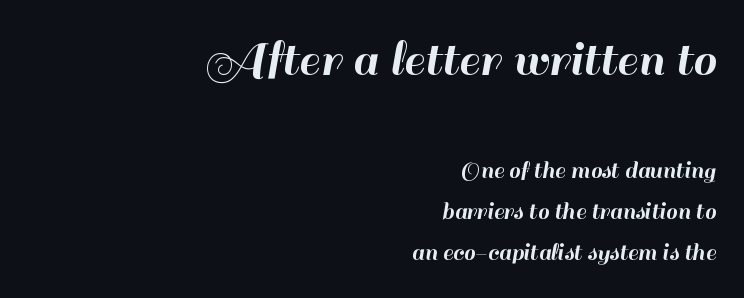
Compare the two chunks: the upper has the greater cap height. The type is set solid horizontally, with unmodified tracking. Do the characters align in a grid? No, the font is proportional. Underline: absent.
